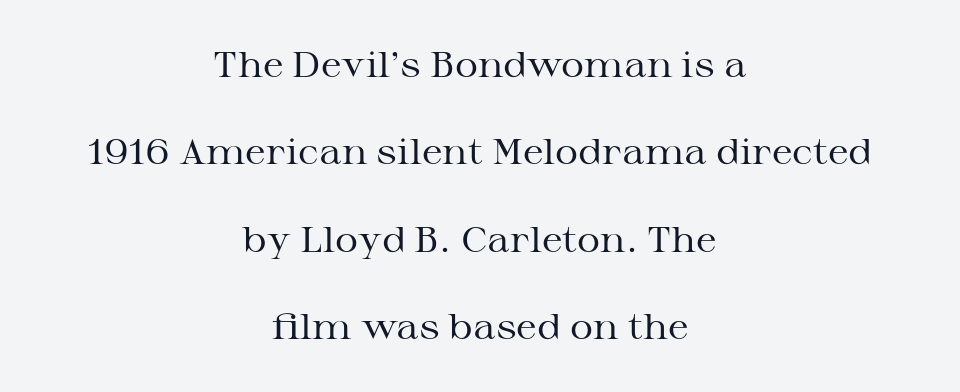
{"serif": "yes", "italic": "no", "bold": "no", "weight": "regular", "width": "wide", "stroke_contrast": "medium", "x_height": "medium", "monospaced": "no", "underline": "no", "align": "center", "line_spacing": "loose", "line_spacing_ratio": 2.43, "letter_spacing": "normal", "letter_spacing_em": 0.0, "glyph_px": 36}
